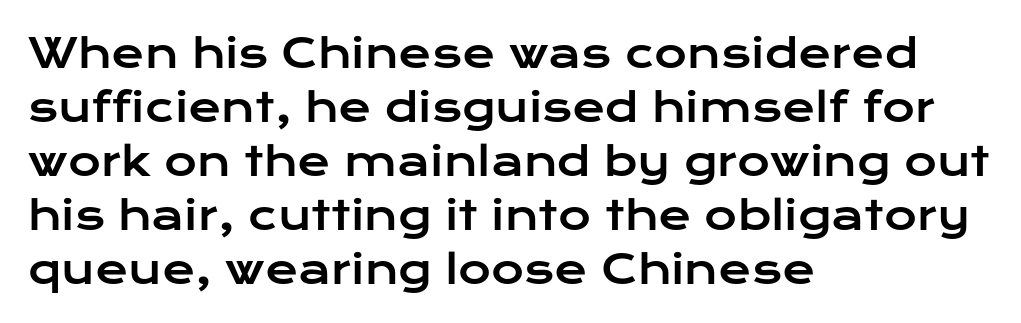
The image shows 40 px wide sans-serif type, upright; set left-aligned, normal line spacing (1.35x), normal letter spacing, not underlined; low stroke contrast and a medium x-height.
